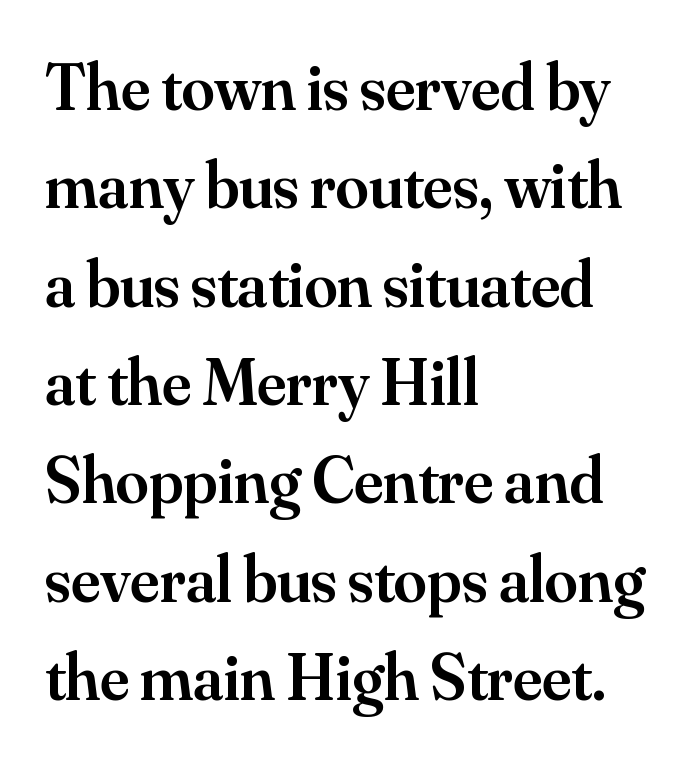
Q: Is the text bold? A: Semi-bold.
Q: Is the text italic (slanted)? A: No, it is upright.
Q: Is the typeface a serif or a sans-serif typeface? A: Serif.
Q: Is the text underlined? A: No.
Q: How is the paragraph aligned? A: Left-aligned.
Q: Is the spacing between letters normal or unusually wide? A: Normal.
Q: Is the spacing between lines tight, normal or loose? A: Normal.
Q: Width (condensed, normal, or wide)? A: Normal.
Q: Stroke contrast? A: Medium.
Q: x-height? A: Small.
Q: Monospaced? A: No.
